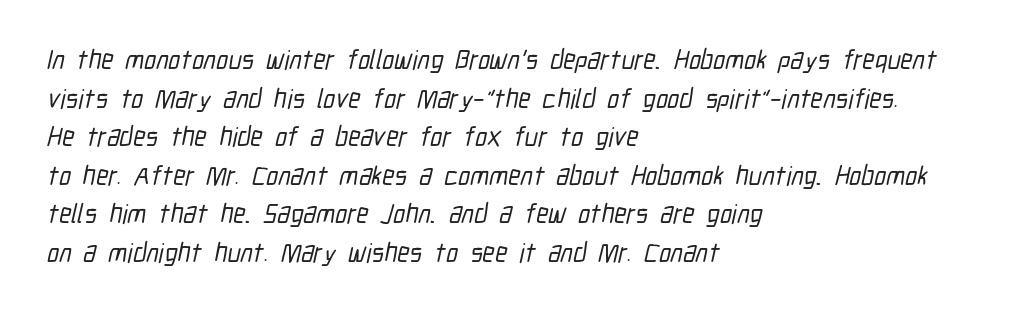
Q: Is the text underlined? A: No.
Q: How is the paragraph aligned? A: Left-aligned.
Q: Is the spacing between letters normal or unusually wide? A: Normal.
Q: Is the spacing between lines tight, normal or loose? A: Normal.
